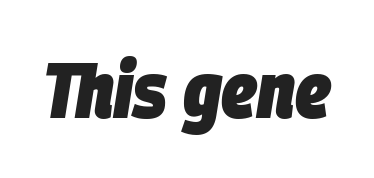
Q: Is the text bold? A: Yes.
Q: Is the text italic (slanted)? A: Yes, it leans right by about 9 degrees.
Q: Is the text underlined? A: No.
Q: Is the spacing between letters normal or unusually wide? A: Normal.
Q: Width (condensed, normal, or wide)? A: Condensed.
Q: Stroke contrast? A: Low.
Q: x-height? A: Large.
Q: Monospaced? A: No.
